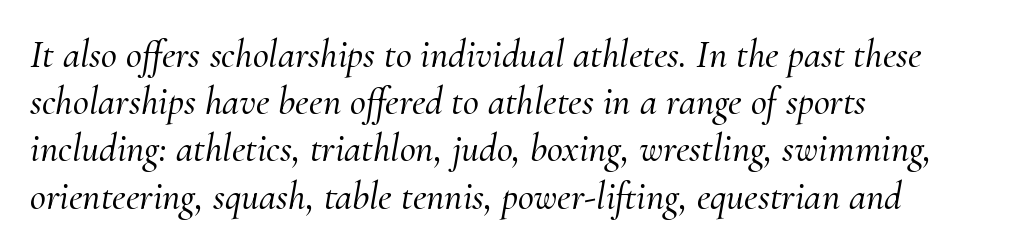
The image shows 39 px serif type, italic (leaning right); set left-aligned, line spacing 1.21x, normal letter spacing, not underlined; medium stroke contrast and a small x-height.
